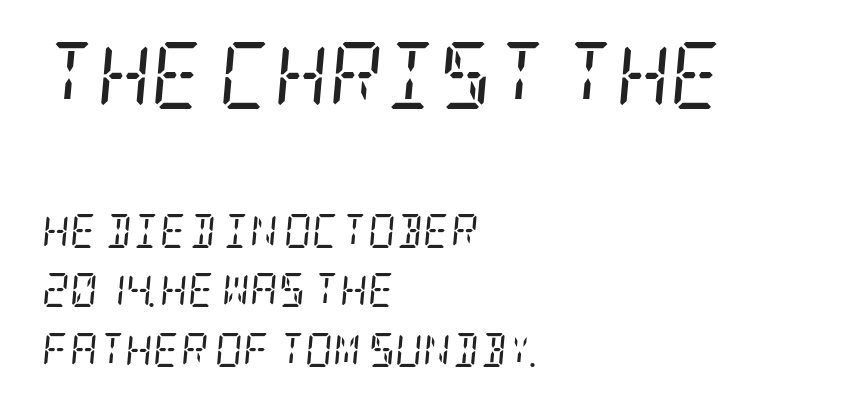
{"serif": "yes", "italic": "yes", "lean": "right", "slant_degrees": 5, "bold": "no", "weight": "regular", "width": "condensed", "stroke_contrast": "low", "x_height": "large", "underline": "no", "align": "left", "line_spacing_ratio": 1.76, "letter_spacing": "normal", "letter_spacing_em": 0.0, "larger_block": "first", "size_ratio": 1.97, "glyph_px": 67}
